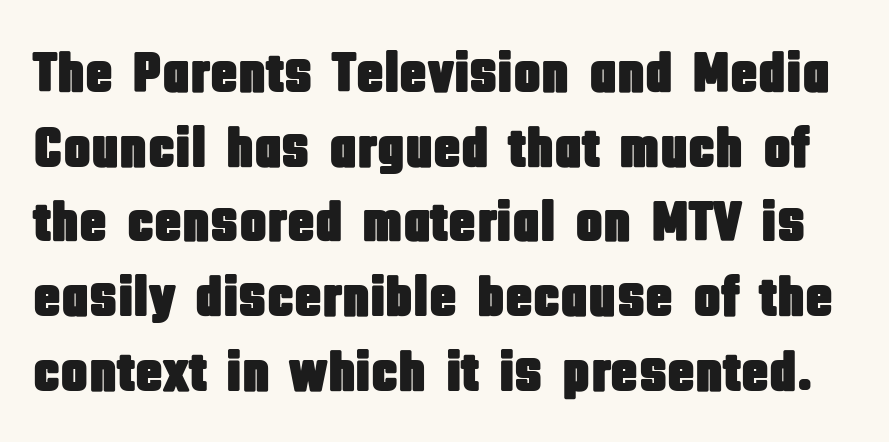
The rendering shows plain stroke endings on the letterforms — a sans-serif design. Regarding leading, the lines here are spaced in the standard way. Posture: vertical. Observe the ordinary spacing: letters are neighbours, not strangers. Only glyphs here, with clear space below each row.
